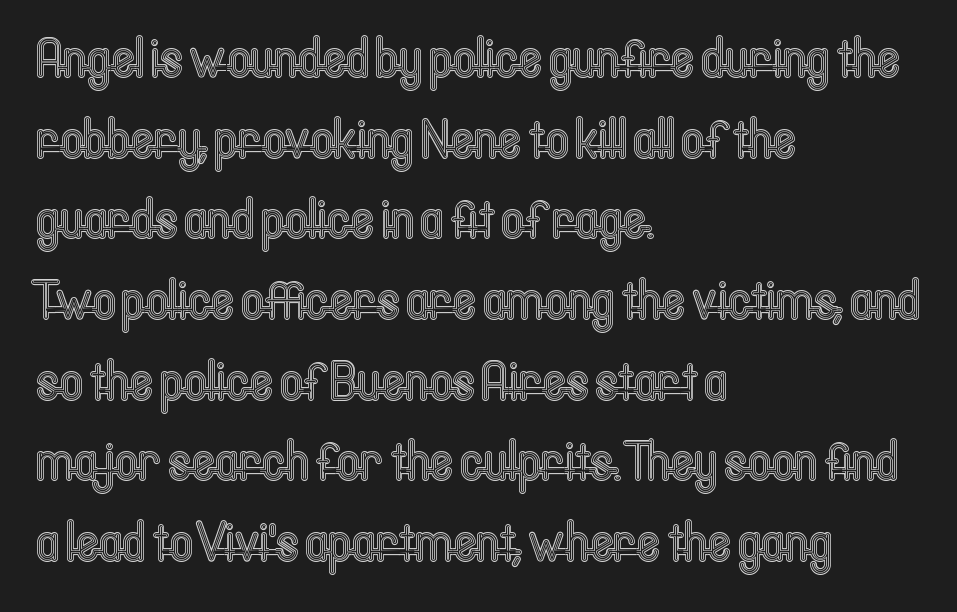
{"italic": "no", "width": "condensed", "x_height": "medium", "monospaced": "no", "underline": "no", "align": "left", "line_spacing": "normal", "line_spacing_ratio": 1.44, "letter_spacing": "normal", "letter_spacing_em": 0.0, "glyph_px": 56}
